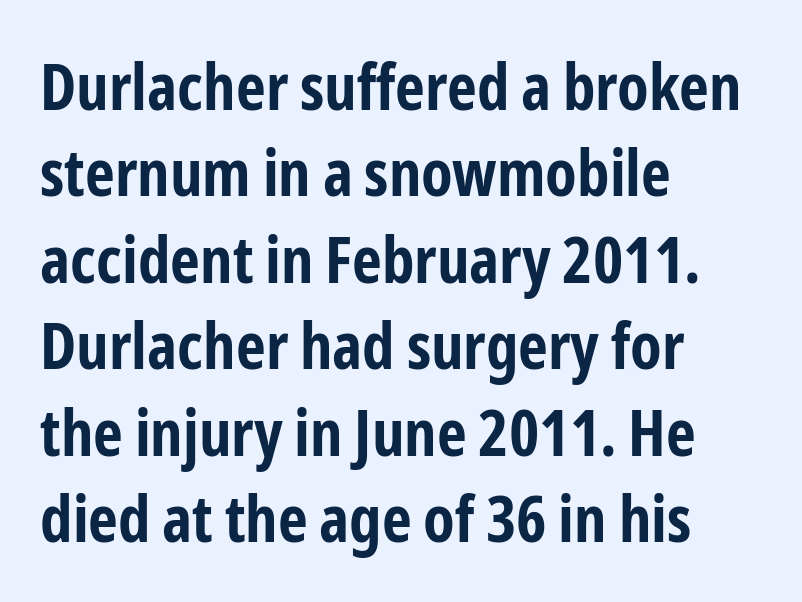
{"serif": "no", "italic": "no", "bold": "yes", "weight": "bold", "width": "condensed", "stroke_contrast": "low", "x_height": "medium", "monospaced": "no", "underline": "no", "align": "left", "line_spacing": "normal", "line_spacing_ratio": 1.33, "letter_spacing": "normal", "letter_spacing_em": 0.0, "glyph_px": 65}
